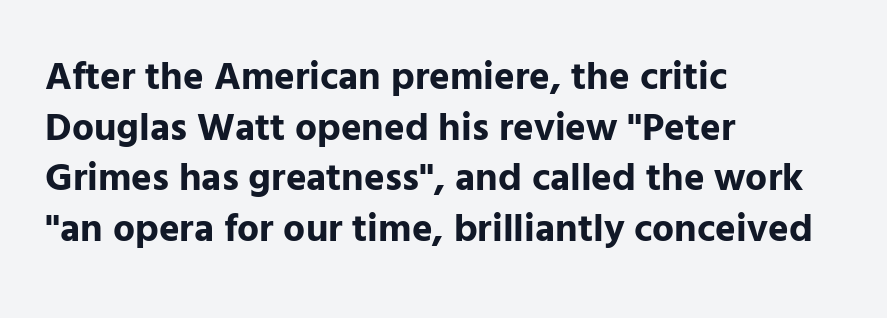
Bold? Absolutely — the strokes are thick and heavy. The designer left line spacing at the default. Looks like regular typesetting: each glyph gets only the width it needs. You could call the tracking neutral — neither tight nor loose.
